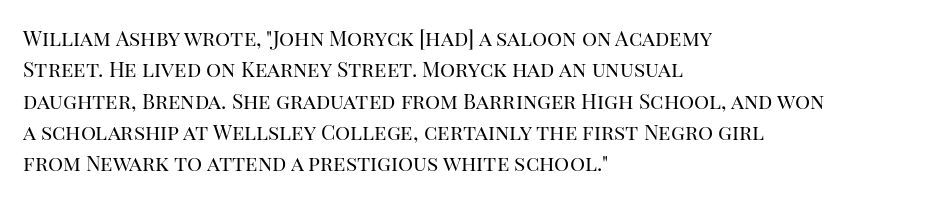
Ordinary non-slanted type is in use. Honestly, the row spacing looks completely unremarkable. These lines keep a tight, regular rhythm from letter to letter. These lines stack with their left ends in a neat column.
